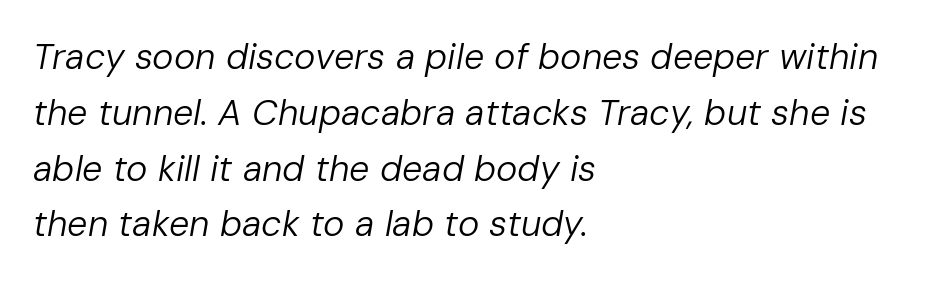
{"italic": "yes", "lean": "right", "slant_degrees": 10, "bold": "no", "weight": "regular", "width": "normal", "stroke_contrast": "low", "x_height": "medium", "monospaced": "no", "underline": "no", "align": "left", "line_spacing": "normal", "line_spacing_ratio": 1.55, "letter_spacing": "normal", "letter_spacing_em": 0.0, "glyph_px": 36}
